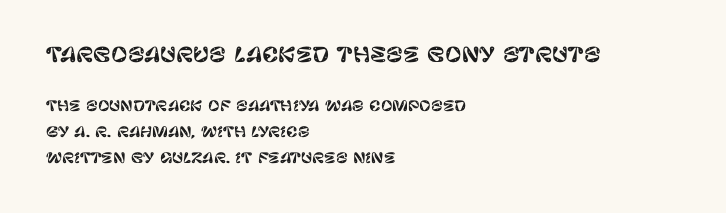
This rendering uses left alignment, leaving the right contour irregular. Bigger letters appear in the top chunk; the bottom chunk is reduced. The words here are not underlined. Honestly, the letter spacing is just normal — you wouldn't notice it.
